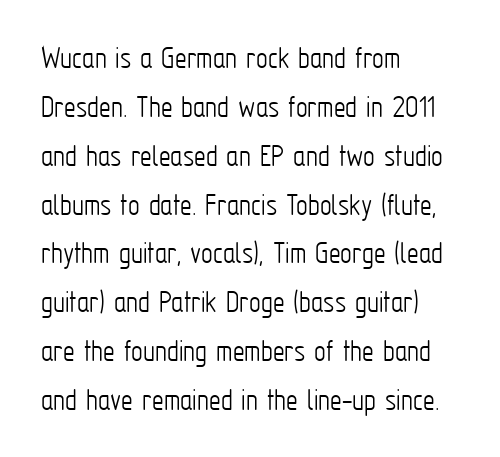
Q: Is the text bold? A: No.
Q: Is the text italic (slanted)? A: No, it is upright.
Q: Is the typeface a serif or a sans-serif typeface? A: Sans-serif.
Q: Is the text underlined? A: No.
Q: How is the paragraph aligned? A: Left-aligned.
Q: Is the spacing between letters normal or unusually wide? A: Normal.
Q: Is the spacing between lines tight, normal or loose? A: Normal.
Q: Width (condensed, normal, or wide)? A: Condensed.
Q: Stroke contrast? A: Low.
Q: x-height? A: Medium.
Q: Monospaced? A: No.
